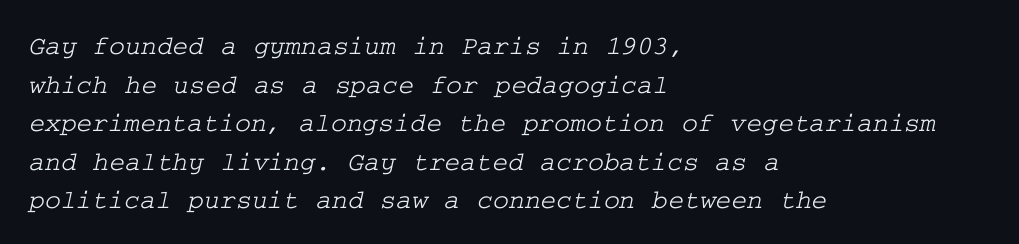
Check the space under the baseline: it is left empty. Alignment: flush left. Default kerning and tracking; the words read as compact shapes. One glance says typical: line gaps are just what's usual.
